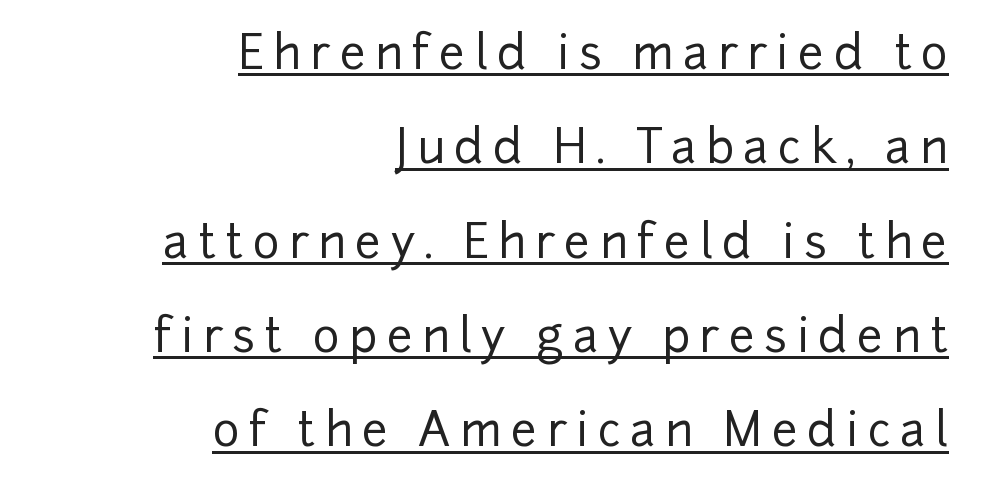
The image shows 46 px sans-serif type, upright; set right-aligned, loose line spacing (2.05x), unusually wide letter spacing (+0.2 em), underlined; low stroke contrast and a medium x-height.
